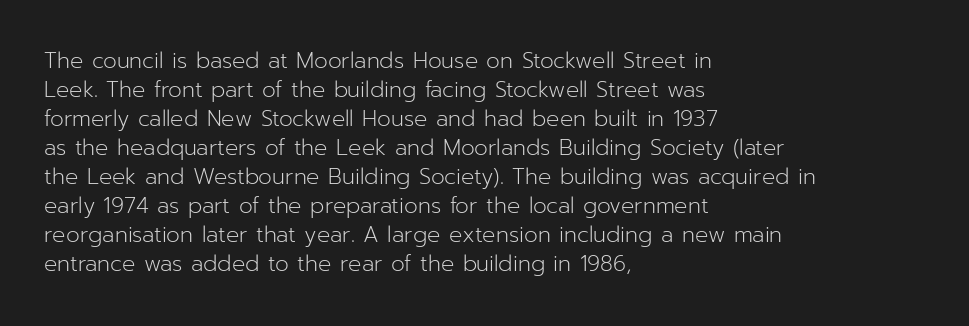
Q: Is the text bold? A: No.
Q: Is the text italic (slanted)? A: No, it is upright.
Q: Is the text underlined? A: No.
Q: How is the paragraph aligned? A: Left-aligned.
Q: Is the spacing between letters normal or unusually wide? A: Normal.
Q: Is the spacing between lines tight, normal or loose? A: Normal.
